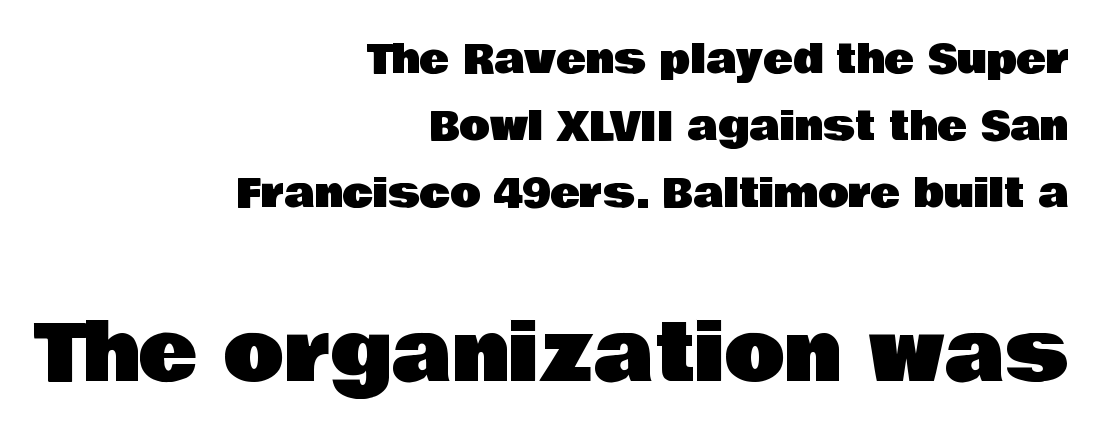
{"serif": "no", "italic": "no", "width": "normal", "stroke_contrast": "low", "x_height": "large", "monospaced": "no", "underline": "no", "align": "right", "line_spacing": "normal", "line_spacing_ratio": 1.68, "letter_spacing": "normal", "letter_spacing_em": 0.0, "larger_block": "second", "size_ratio": 1.98, "glyph_px": 79}
